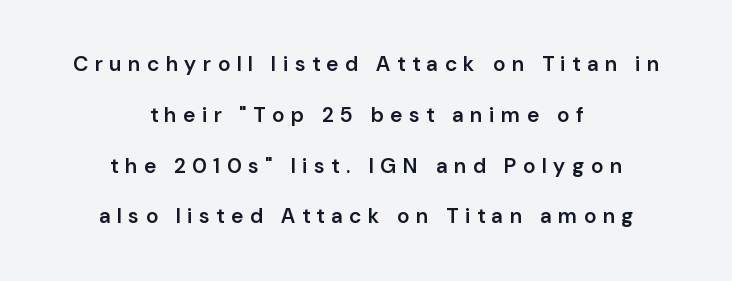
Q: Is the text bold? A: Semi-bold.
Q: Is the text italic (slanted)? A: No, it is upright.
Q: Is the text underlined? A: No.
Q: How is the paragraph aligned? A: Centered.
Q: Is the spacing between letters normal or unusually wide? A: Unusually wide.
Q: Is the spacing between lines tight, normal or loose? A: Loose.
